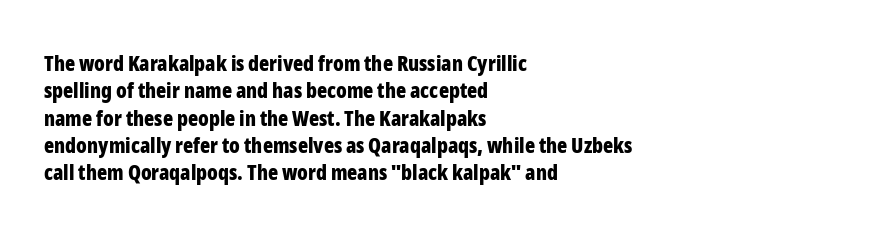
The image shows 21 px bold type, upright; set left-aligned, normal line spacing (1.3x), normal letter spacing, not underlined.
